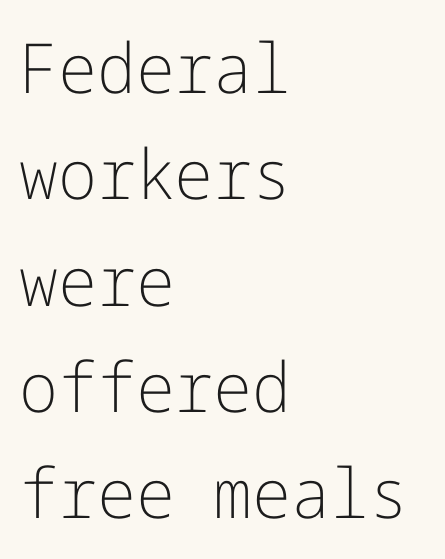
Q: Is the text bold? A: No.
Q: Is the text italic (slanted)? A: No, it is upright.
Q: Is the typeface a serif or a sans-serif typeface? A: Sans-serif.
Q: Is the text underlined? A: No.
Q: How is the paragraph aligned? A: Left-aligned.
Q: Is the spacing between letters normal or unusually wide? A: Normal.
Q: Is the spacing between lines tight, normal or loose? A: Normal.
Q: Width (condensed, normal, or wide)? A: Normal.
Q: Stroke contrast? A: Low.
Q: x-height? A: Medium.
